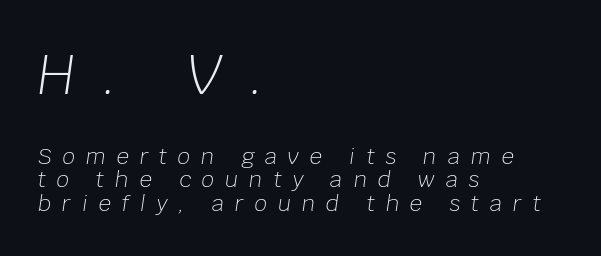
The image shows 55 px light type, italic (leaning right); set left-aligned, tight line spacing (1.07x), unusually wide letter spacing (+0.49 em), not underlined; the first (top) block is 2.5x larger; low stroke contrast and a large x-height.
